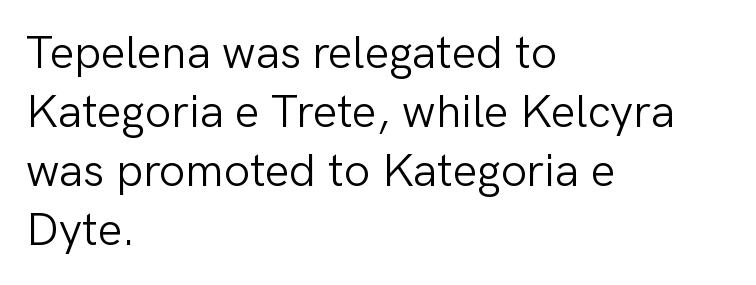
Words float on clear page, feet unadorned. This sample is left-justified, so line endings fall wherever the words run out. Stems here are at most as thick as an everyday book face. Here the designer chose a conventional face with non-uniform glyph widths. These lines keep a tight, regular rhythm from letter to letter.
